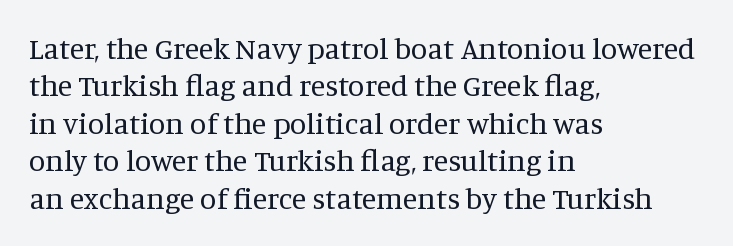
{"serif": "yes", "italic": "no", "bold": "no", "weight": "regular", "width": "normal", "stroke_contrast": "medium", "x_height": "large", "monospaced": "no", "underline": "no", "align": "left", "line_spacing": "normal", "line_spacing_ratio": 1.25, "letter_spacing": "normal", "letter_spacing_em": 0.0, "glyph_px": 30}
